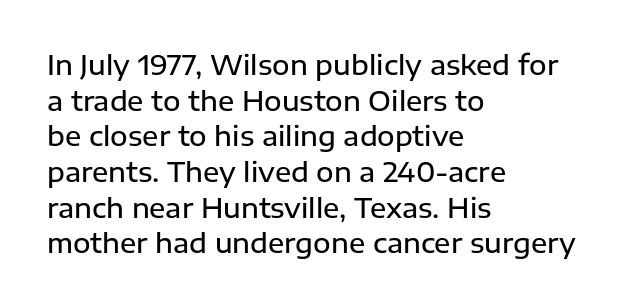
{"italic": "no", "bold": "semi", "underline": "no", "align": "left", "line_spacing": "normal", "line_spacing_ratio": 1.32, "letter_spacing": "normal", "letter_spacing_em": 0.0, "glyph_px": 27}
